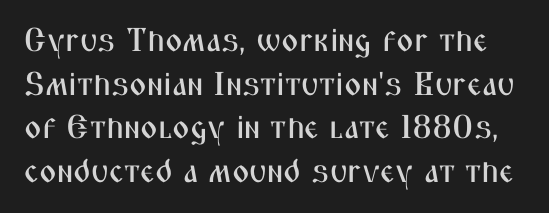
The image shows 33 px condensed sans-serif type, upright; set normal line spacing (1.32x), normal letter spacing, not underlined; medium stroke contrast and a medium x-height.
